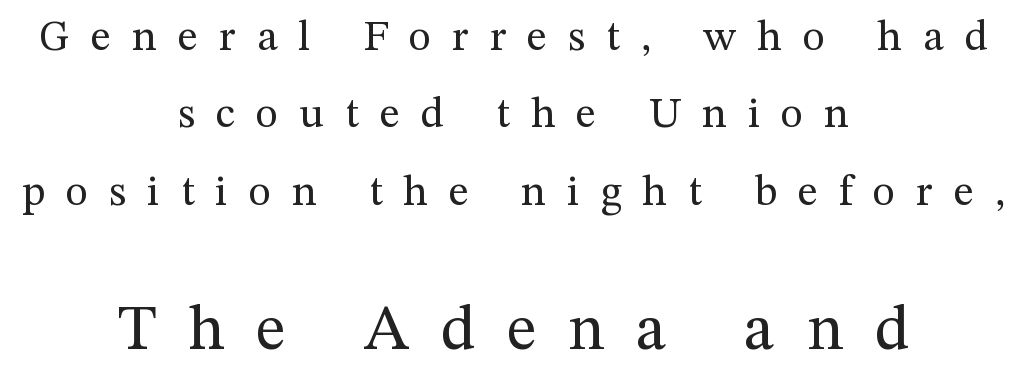
{"serif": "yes", "italic": "no", "bold": "no", "weight": "regular", "width": "normal", "stroke_contrast": "medium", "x_height": "medium", "monospaced": "no", "underline": "no", "align": "center", "line_spacing_ratio": 1.8, "letter_spacing": "wide", "letter_spacing_em": 0.49, "larger_block": "second", "size_ratio": 1.49, "glyph_px": 64}
